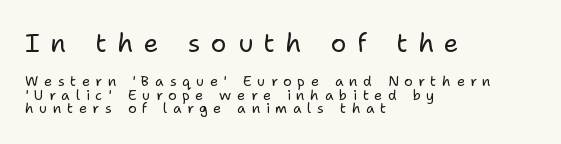
In terms of leading, this rendering errs on the cramped side. The setting favours the left margin, as ordinary paragraphs usually do. Italic? Not at all — the glyphs are vertical. Visually, the top section dominates because its glyphs are scaled up. In terms of letterspacing, this is a distinctly airy, spread setting. The letterforms sit at book weight or below.
